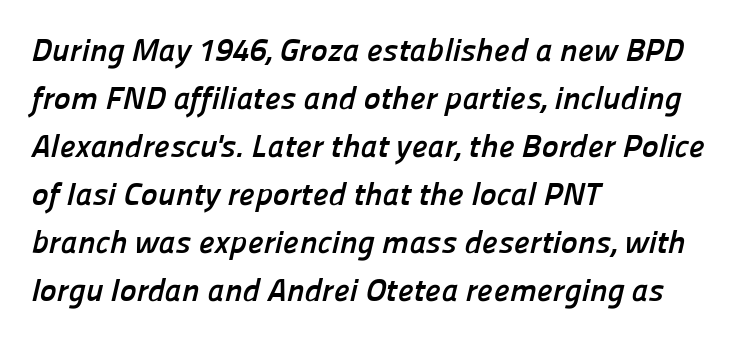
The font is running at its bold setting. Glyph-to-glyph distance matches everyday printed text. Quick note: underline off. The typeface chosen for these lines omits serifs. Caption: multi-line text, flush left, ragged right.
